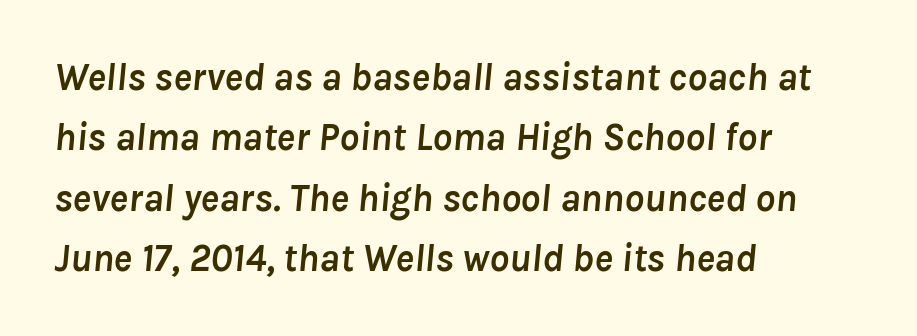
Q: Is the text bold? A: Yes.
Q: Is the text italic (slanted)? A: Yes, it leans right by about 8 degrees.
Q: Is the text underlined? A: No.
Q: How is the paragraph aligned? A: Left-aligned.
Q: Is the spacing between letters normal or unusually wide? A: Normal.
Q: Is the spacing between lines tight, normal or loose? A: Normal.
Q: Width (condensed, normal, or wide)? A: Normal.
Q: Stroke contrast? A: Low.
Q: x-height? A: Medium.
Q: Monospaced? A: No.
